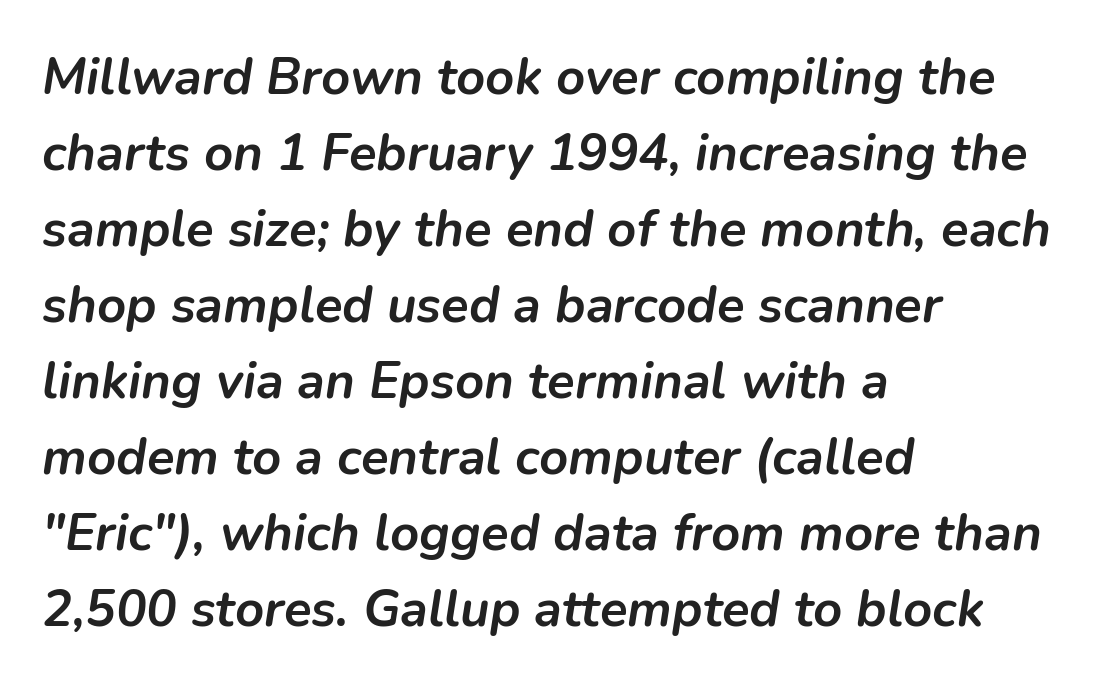
Q: Is the text bold? A: Yes.
Q: Is the text italic (slanted)? A: Yes, it leans right by about 9 degrees.
Q: Is the text underlined? A: No.
Q: How is the paragraph aligned? A: Left-aligned.
Q: Is the spacing between letters normal or unusually wide? A: Normal.
Q: Is the spacing between lines tight, normal or loose? A: Normal.
Q: Width (condensed, normal, or wide)? A: Normal.
Q: Stroke contrast? A: Low.
Q: x-height? A: Medium.
Q: Monospaced? A: No.
